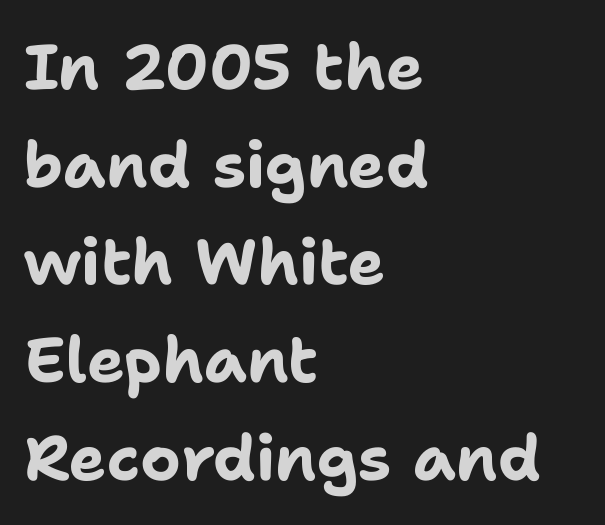
What's the leading like? Ordinary, nothing unusual. Set as a true bold cut, around the 700 mark. Only glyphs here, with clear space below each row. Caption: multi-line text, flush left, ragged right.
